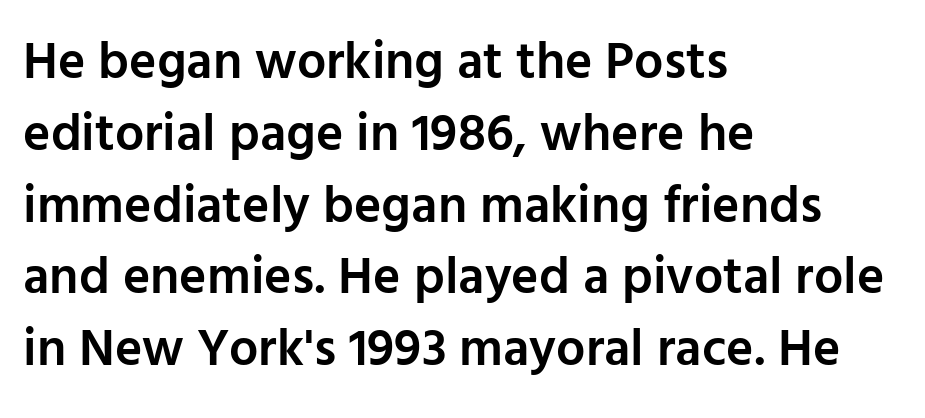
Q: Is the text bold? A: Semi-bold.
Q: Is the text italic (slanted)? A: No, it is upright.
Q: Is the typeface a serif or a sans-serif typeface? A: Sans-serif.
Q: Is the text underlined? A: No.
Q: How is the paragraph aligned? A: Left-aligned.
Q: Is the spacing between letters normal or unusually wide? A: Normal.
Q: Is the spacing between lines tight, normal or loose? A: Normal.
Q: Width (condensed, normal, or wide)? A: Normal.
Q: Stroke contrast? A: Low.
Q: x-height? A: Medium.
Q: Monospaced? A: No.
